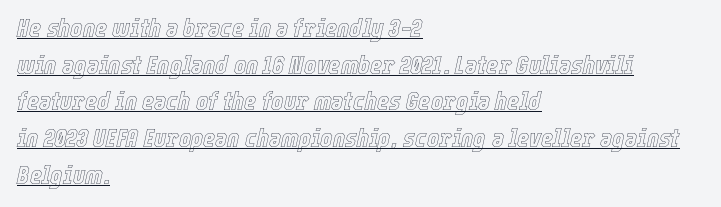
{"italic": "yes", "lean": "right", "slant_degrees": 12, "underline": "yes", "align": "left", "line_spacing": "normal", "line_spacing_ratio": 1.41, "letter_spacing": "normal", "letter_spacing_em": 0.0, "glyph_px": 26}
